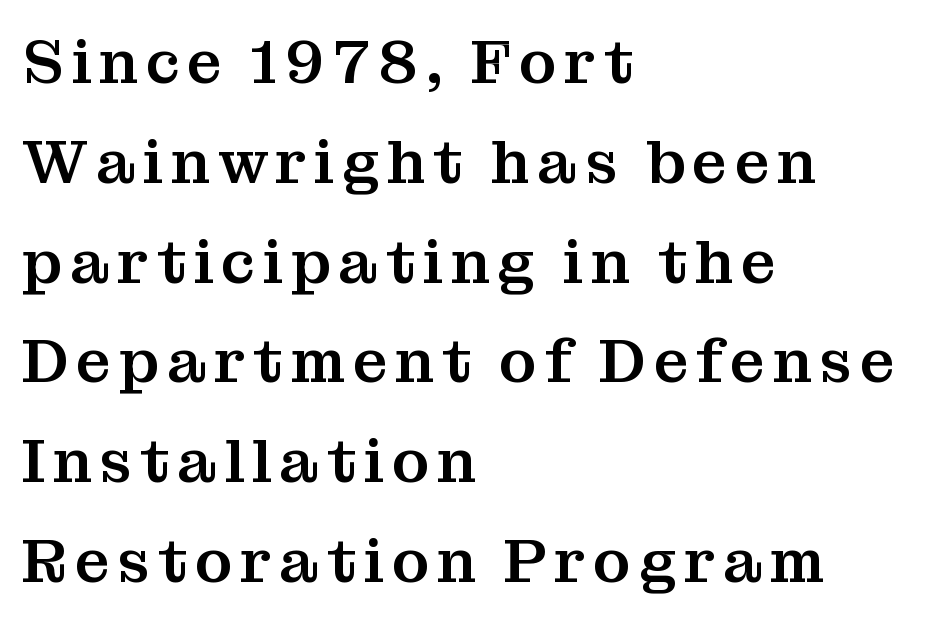
The image shows 62 px serif type, upright; set left-aligned, normal line spacing (1.61x), not underlined; medium stroke contrast and a medium x-height.
